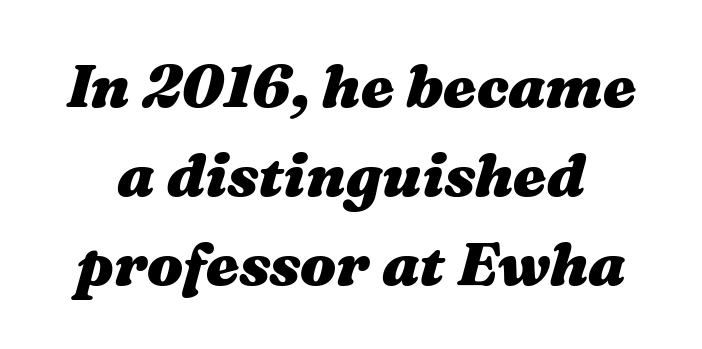
The image shows 60 px heavy, wide type, italic (leaning right); set normal line spacing (1.48x), normal letter spacing, not underlined; medium stroke contrast and a medium x-height.
